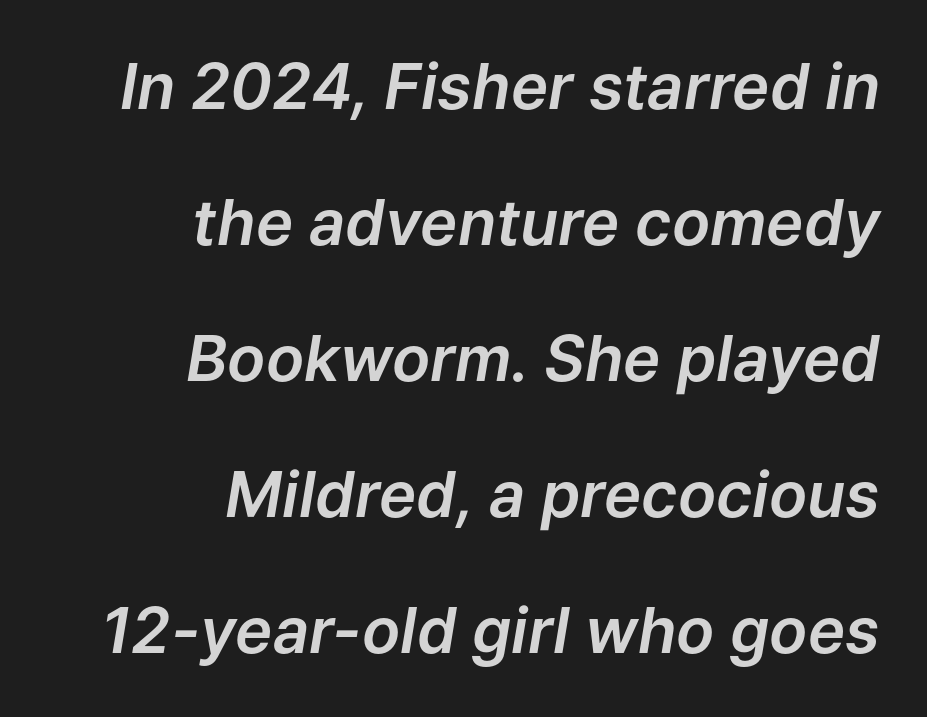
{"italic": "yes", "lean": "right", "slant_degrees": 9, "width": "normal", "stroke_contrast": "low", "x_height": "medium", "monospaced": "no", "underline": "no", "align": "right", "line_spacing": "loose", "line_spacing_ratio": 2.16, "letter_spacing": "normal", "letter_spacing_em": 0.0, "glyph_px": 63}
